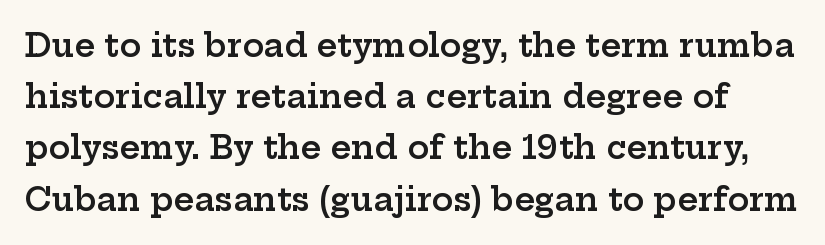
{"serif": "yes", "italic": "no", "bold": "semi", "weight": "semibold", "width": "wide", "stroke_contrast": "low", "x_height": "medium", "monospaced": "no", "underline": "no", "line_spacing": "normal", "line_spacing_ratio": 1.6, "letter_spacing": "normal", "letter_spacing_em": 0.0, "glyph_px": 32}
